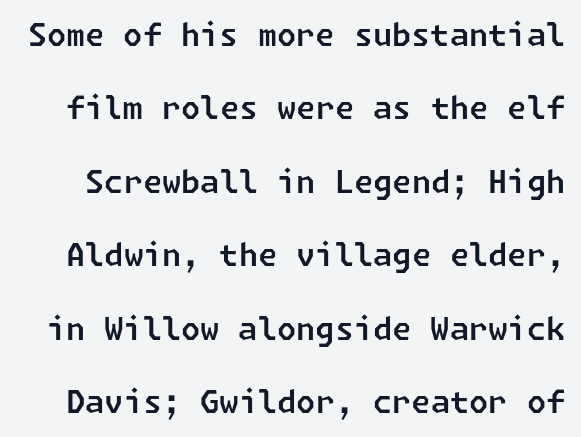
{"serif": "no", "width": "normal", "stroke_contrast": "low", "x_height": "medium", "underline": "no", "line_spacing": "loose", "line_spacing_ratio": 2.37, "letter_spacing": "normal", "letter_spacing_em": 0.0, "glyph_px": 31}
